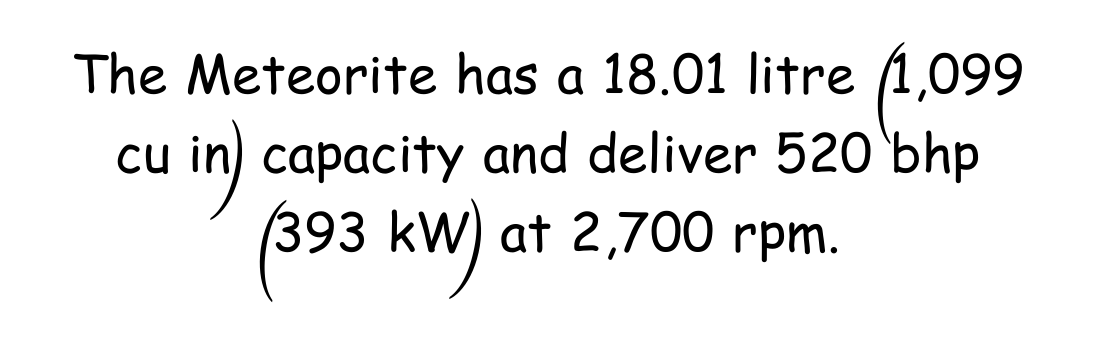
{"serif": "no", "italic": "no", "bold": "no", "weight": "regular", "width": "condensed", "stroke_contrast": "low", "x_height": "medium", "monospaced": "no", "underline": "no", "align": "center", "line_spacing": "normal", "line_spacing_ratio": 1.49, "letter_spacing": "normal", "letter_spacing_em": 0.0, "glyph_px": 53}
